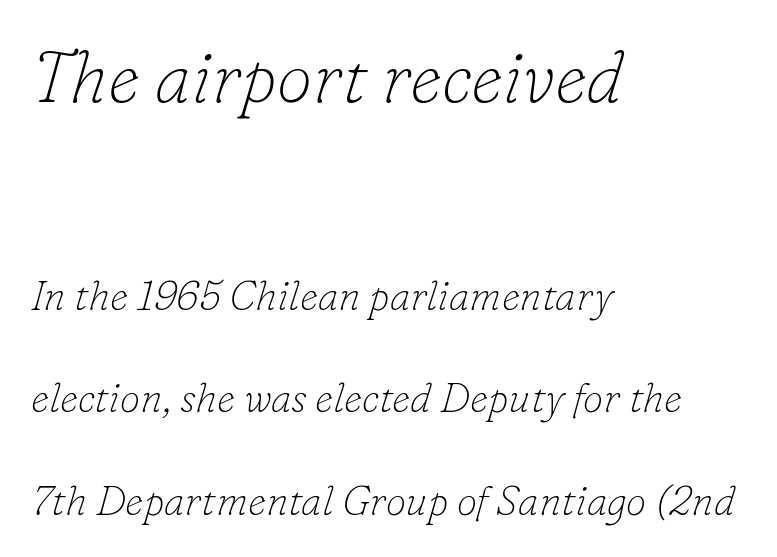
Q: Is the text bold? A: No.
Q: Is the text italic (slanted)? A: Yes, it leans right by about 16 degrees.
Q: Is the typeface a serif or a sans-serif typeface? A: Serif.
Q: Is the text underlined? A: No.
Q: How is the paragraph aligned? A: Left-aligned.
Q: Is the spacing between letters normal or unusually wide? A: Normal.
Q: Is the spacing between lines tight, normal or loose? A: Loose.
Q: Which block of text is set in a larger size, the first (top) or the second (bottom)? A: The first (top) one.
Q: Width (condensed, normal, or wide)? A: Normal.
Q: Stroke contrast? A: Low.
Q: x-height? A: Small.
Q: Monospaced? A: No.
